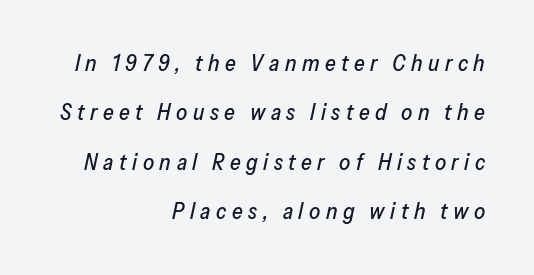
{"italic": "yes", "lean": "right", "slant_degrees": 13, "underline": "no", "align": "right", "line_spacing": "loose", "line_spacing_ratio": 2.24, "letter_spacing": "wide", "letter_spacing_em": 0.25, "glyph_px": 22}
